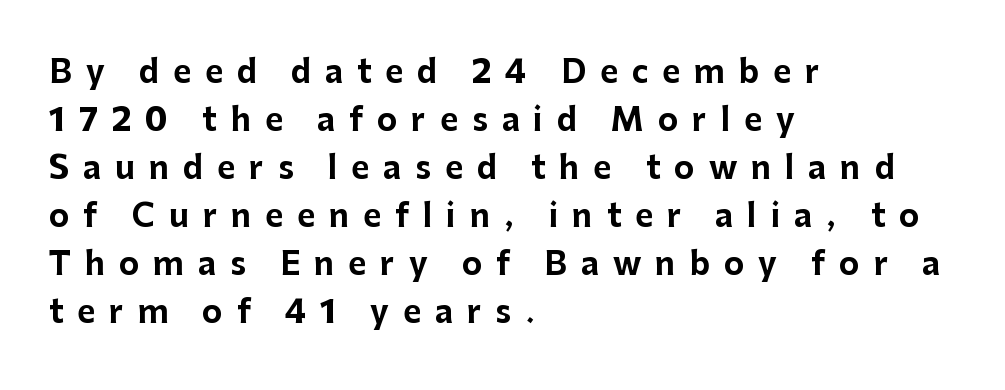
The block of text has a typical density, with ordinary space between rows. Caption: bold face, heavy strokes. No word sits above an underline. Left-aligned paragraph, ragged on the right.
